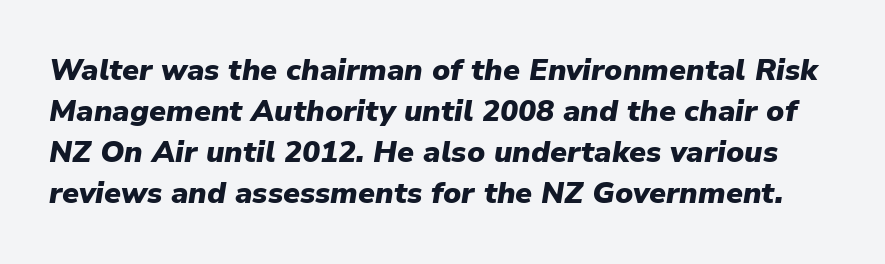
{"italic": "yes", "lean": "right", "slant_degrees": 9, "bold": "yes", "weight": "heavy", "width": "normal", "stroke_contrast": "low", "x_height": "medium", "monospaced": "no", "underline": "no", "line_spacing": "normal", "line_spacing_ratio": 1.37, "letter_spacing": "normal", "letter_spacing_em": 0.0, "glyph_px": 30}
